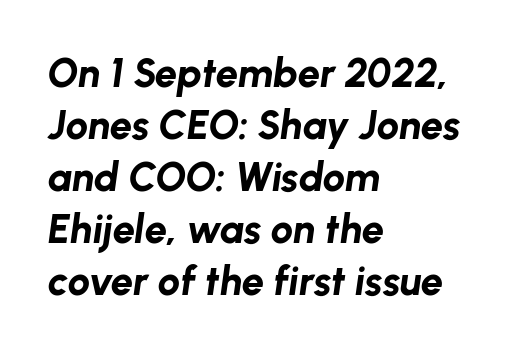
{"italic": "yes", "lean": "right", "slant_degrees": 8, "bold": "yes", "weight": "bold", "width": "normal", "stroke_contrast": "low", "x_height": "medium", "monospaced": "no", "underline": "no", "align": "left", "line_spacing": "normal", "line_spacing_ratio": 1.3, "letter_spacing": "normal", "letter_spacing_em": 0.0, "glyph_px": 40}
